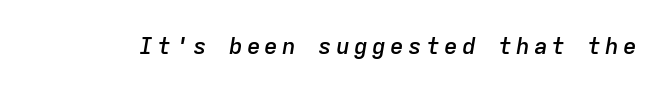
{"italic": "yes", "lean": "right", "slant_degrees": 9, "bold": "semi", "underline": "no", "glyph_px": 23}
